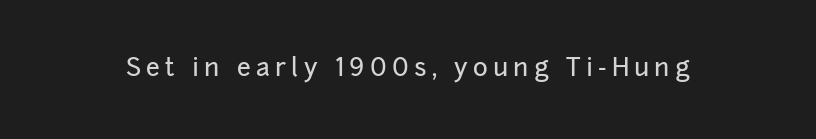
{"italic": "no", "underline": "no", "letter_spacing": "wide", "letter_spacing_em": 0.21, "glyph_px": 25}
